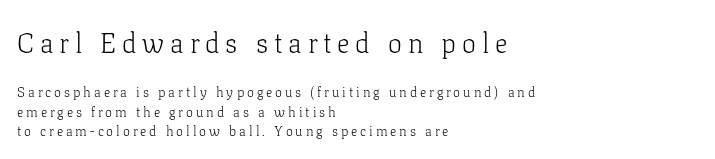
The image shows 28 px light serif type, upright; set left-aligned, normal line spacing (1.41x), unusually wide letter spacing (+0.21 em), not underlined; the first (top) block is 2.0x larger; low stroke contrast and a medium x-height.
